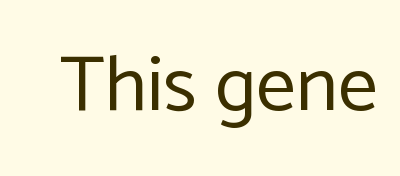
The image shows 79 px regular-weight sans-serif type, upright; set normal letter spacing, not underlined; low stroke contrast and a medium x-height.
